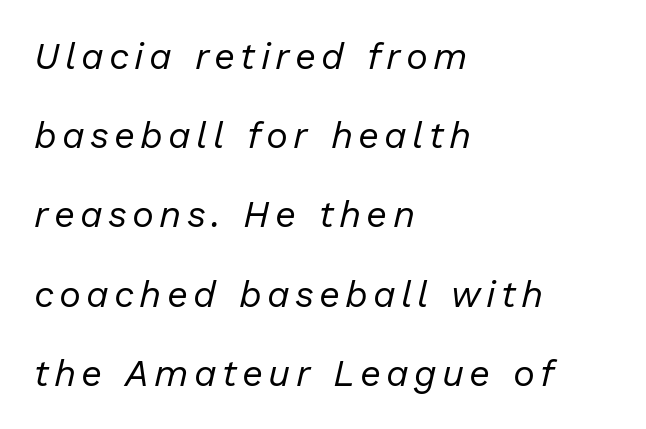
The image shows 37 px regular-weight type, italic (leaning right); set left-aligned, loose line spacing (2.14x), not underlined; low stroke contrast and a medium x-height.
